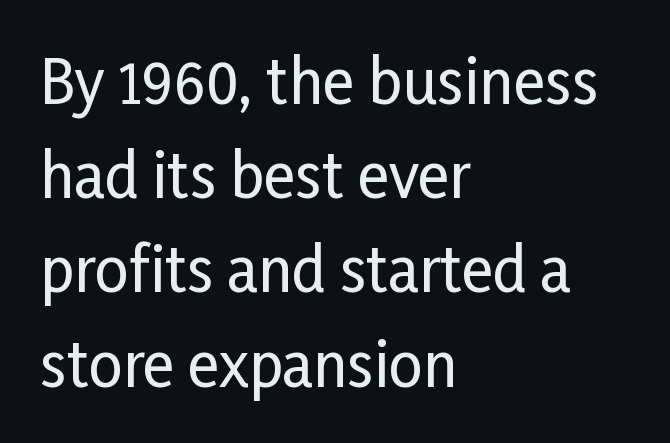
Q: Is the text italic (slanted)? A: No, it is upright.
Q: Is the typeface a serif or a sans-serif typeface? A: Sans-serif.
Q: Is the text underlined? A: No.
Q: How is the paragraph aligned? A: Left-aligned.
Q: Is the spacing between letters normal or unusually wide? A: Normal.
Q: Is the spacing between lines tight, normal or loose? A: Normal.
Q: Width (condensed, normal, or wide)? A: Condensed.
Q: Stroke contrast? A: Low.
Q: x-height? A: Medium.
Q: Monospaced? A: No.
